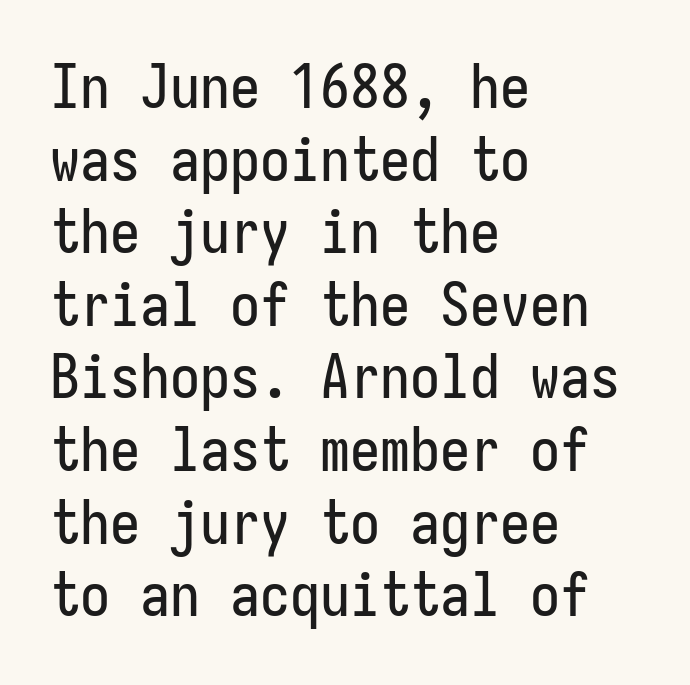
The image shows 60 px condensed sans-serif type, upright; set left-aligned, line spacing 1.21x, normal letter spacing, not underlined; low stroke contrast and a medium x-height.
